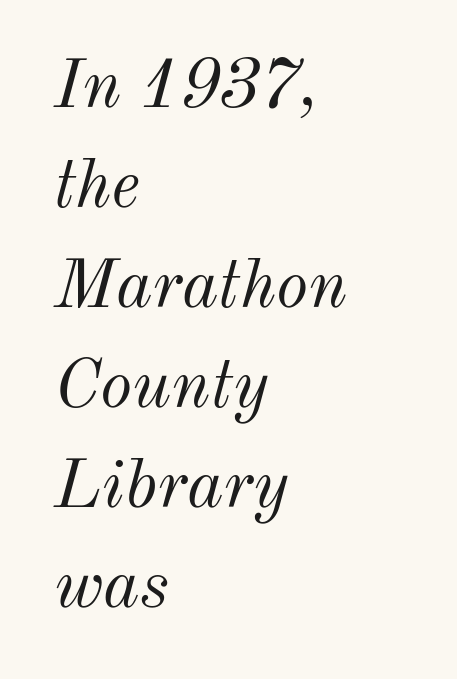
The image shows 69 px light type, italic (leaning right); set left-aligned, normal line spacing (1.45x), normal letter spacing, not underlined; medium stroke contrast and a small x-height.
